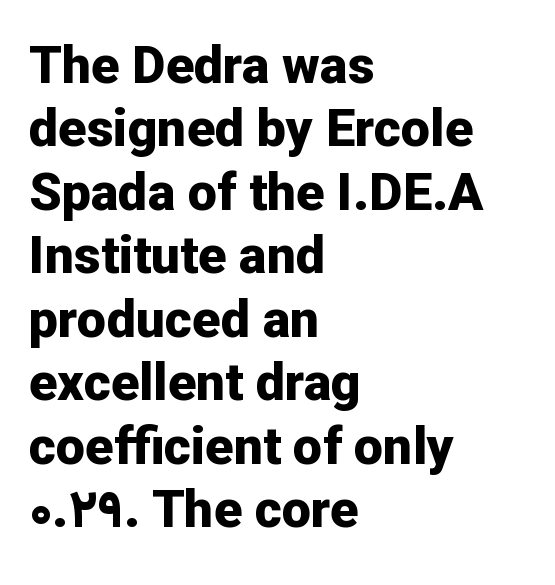
{"serif": "no", "italic": "no", "bold": "yes", "weight": "bold", "width": "normal", "stroke_contrast": "low", "x_height": "medium", "monospaced": "no", "underline": "no", "align": "left", "line_spacing_ratio": 1.22, "letter_spacing": "normal", "letter_spacing_em": 0.0, "glyph_px": 52}
